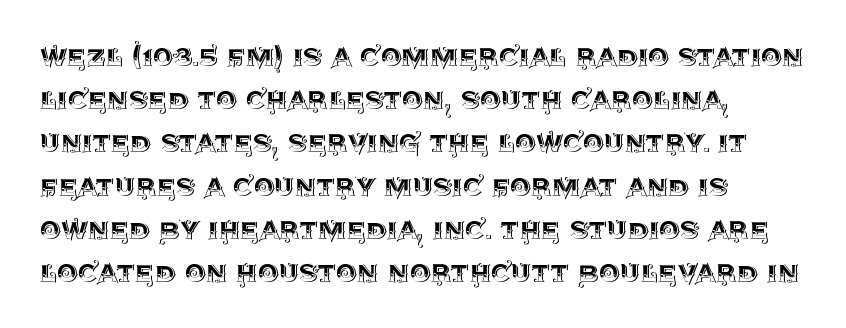
{"italic": "no", "width": "normal", "x_height": "large", "monospaced": "no", "underline": "no", "align": "left", "line_spacing": "normal", "line_spacing_ratio": 1.31, "letter_spacing": "normal", "letter_spacing_em": 0.0, "glyph_px": 33}
